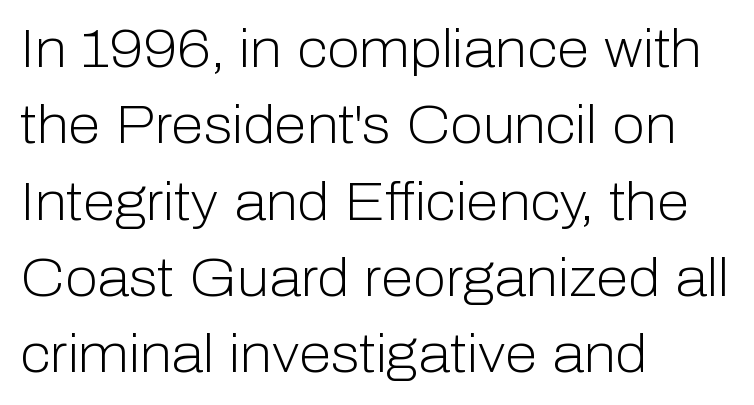
The image shows 53 px light sans-serif type, upright; set left-aligned, normal line spacing (1.44x), normal letter spacing, not underlined; low stroke contrast and a medium x-height.
